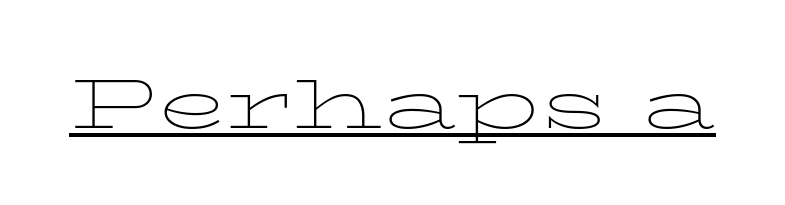
Q: Is the text bold? A: No.
Q: Is the text italic (slanted)? A: No, it is upright.
Q: Is the typeface a serif or a sans-serif typeface? A: Serif.
Q: Is the text underlined? A: Yes.
Q: Is the spacing between letters normal or unusually wide? A: Normal.
Q: Width (condensed, normal, or wide)? A: Wide.
Q: Stroke contrast? A: Low.
Q: x-height? A: Medium.
Q: Monospaced? A: No.
